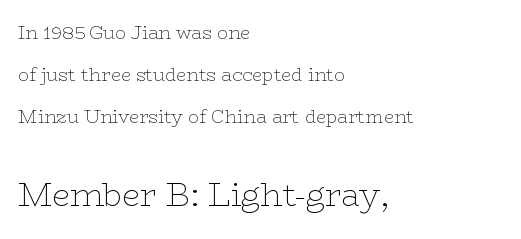
The image shows 32 px thin, wide serif type, upright; set left-aligned, loose line spacing (2.33x), normal letter spacing, not underlined; the second (bottom) block is 1.78x larger; low stroke contrast and a medium x-height.
